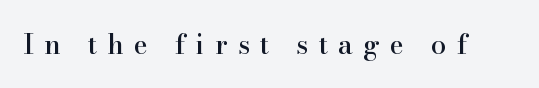
{"italic": "no", "underline": "no", "letter_spacing": "wide", "letter_spacing_em": 0.38, "glyph_px": 27}
